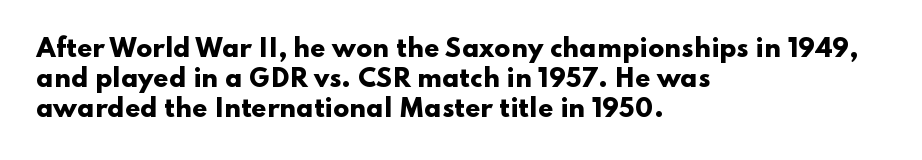
Every character sits straight up, as roman type does. This rendering uses left alignment, leaving the right contour irregular. Letters rest on an invisible, unmarked baseline. The passage shown has conventional tracking throughout. Pretty heavy lettering here — definitely bold.
